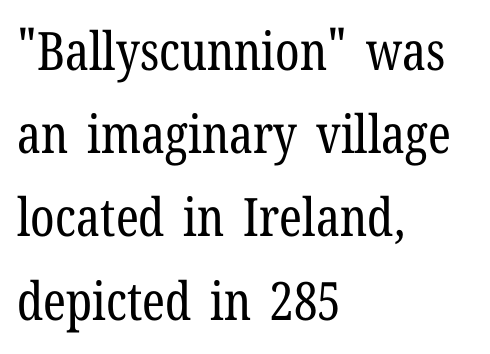
Q: Is the text bold? A: No.
Q: Is the text italic (slanted)? A: No, it is upright.
Q: Is the typeface a serif or a sans-serif typeface? A: Serif.
Q: Is the text underlined? A: No.
Q: How is the paragraph aligned? A: Left-aligned.
Q: Is the spacing between letters normal or unusually wide? A: Normal.
Q: Is the spacing between lines tight, normal or loose? A: Normal.
Q: Width (condensed, normal, or wide)? A: Condensed.
Q: Stroke contrast? A: Low.
Q: x-height? A: Medium.
Q: Monospaced? A: No.
